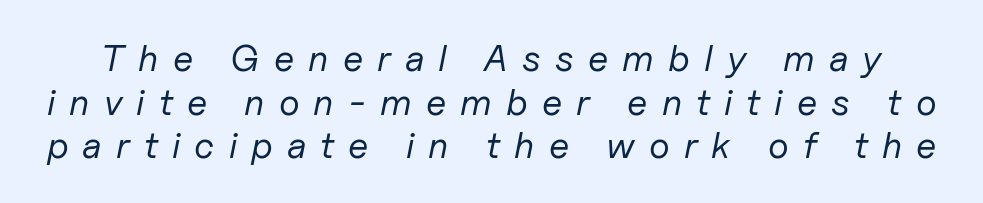
The image shows 37 px regular-weight type, italic (leaning right); set line spacing 1.18x, unusually wide letter spacing (+0.38 em), not underlined; low stroke contrast and a medium x-height.
